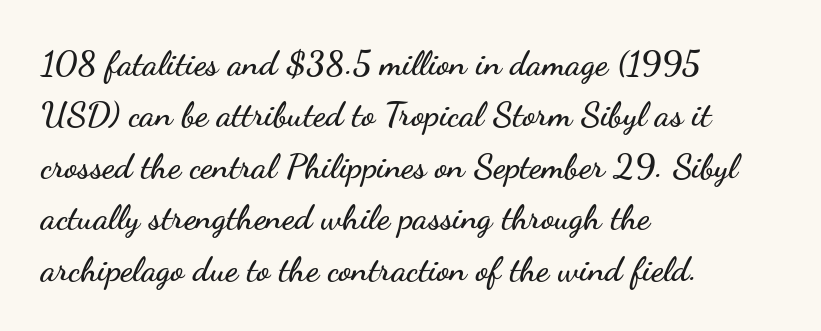
Q: Is the text italic (slanted)? A: Yes.
Q: Is the typeface a serif or a sans-serif typeface? A: Sans-serif.
Q: Is the text underlined? A: No.
Q: How is the paragraph aligned? A: Left-aligned.
Q: Is the spacing between letters normal or unusually wide? A: Normal.
Q: Is the spacing between lines tight, normal or loose? A: Normal.
Q: Width (condensed, normal, or wide)? A: Wide.
Q: Stroke contrast? A: Low.
Q: x-height? A: Small.
Q: Monospaced? A: No.
